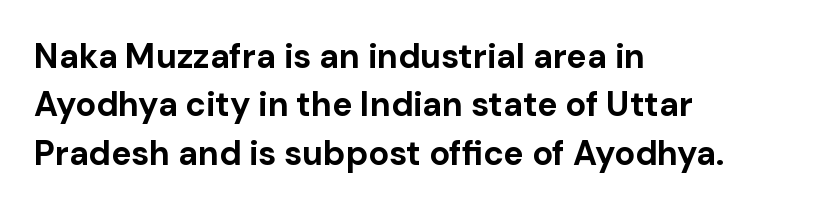
Q: Is the text bold? A: Yes.
Q: Is the text italic (slanted)? A: No, it is upright.
Q: Is the typeface a serif or a sans-serif typeface? A: Sans-serif.
Q: Is the text underlined? A: No.
Q: How is the paragraph aligned? A: Left-aligned.
Q: Is the spacing between letters normal or unusually wide? A: Normal.
Q: Is the spacing between lines tight, normal or loose? A: Normal.
Q: Width (condensed, normal, or wide)? A: Normal.
Q: Stroke contrast? A: Low.
Q: x-height? A: Medium.
Q: Monospaced? A: No.
